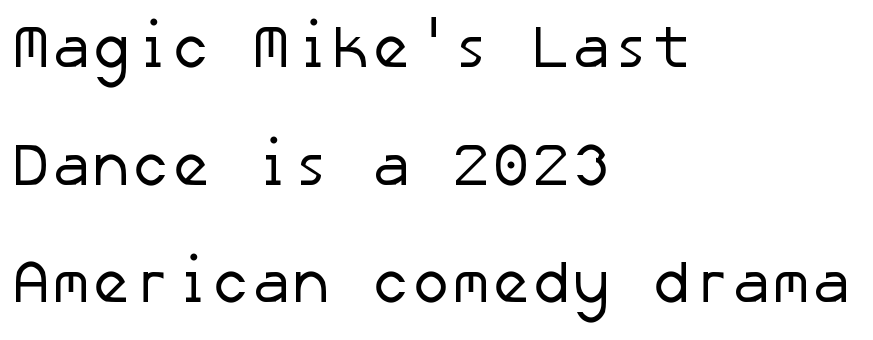
The image shows 60 px regular-weight sans-serif type; set left-aligned, loose line spacing (1.96x), normal letter spacing, not underlined; low stroke contrast and a medium x-height.
